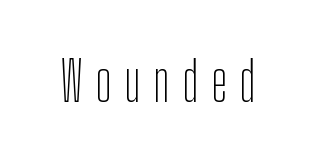
The image shows 55 px thin, condensed sans-serif type, upright; set unusually wide letter spacing (+0.22 em), not underlined; low stroke contrast and a medium x-height.
